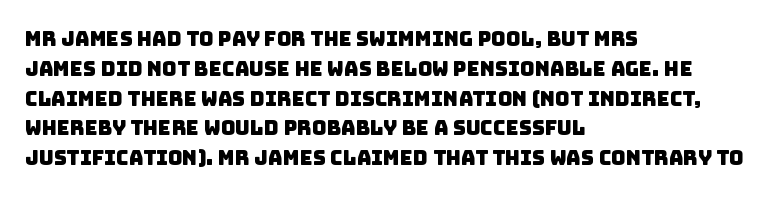
Q: Is the text underlined? A: No.
Q: How is the paragraph aligned? A: Left-aligned.
Q: Is the spacing between letters normal or unusually wide? A: Normal.
Q: Is the spacing between lines tight, normal or loose? A: Normal.
